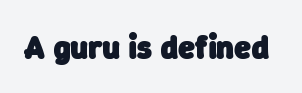
The image shows 33 px heavy sans-serif type; set normal letter spacing, not underlined; low stroke contrast and a medium x-height.
